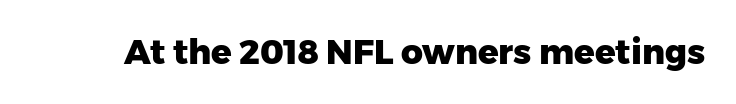
Q: Is the text bold? A: Yes.
Q: Is the text italic (slanted)? A: No, it is upright.
Q: Is the typeface a serif or a sans-serif typeface? A: Sans-serif.
Q: Is the text underlined? A: No.
Q: Is the spacing between letters normal or unusually wide? A: Normal.
Q: Width (condensed, normal, or wide)? A: Normal.
Q: Stroke contrast? A: Low.
Q: x-height? A: Medium.
Q: Monospaced? A: No.
